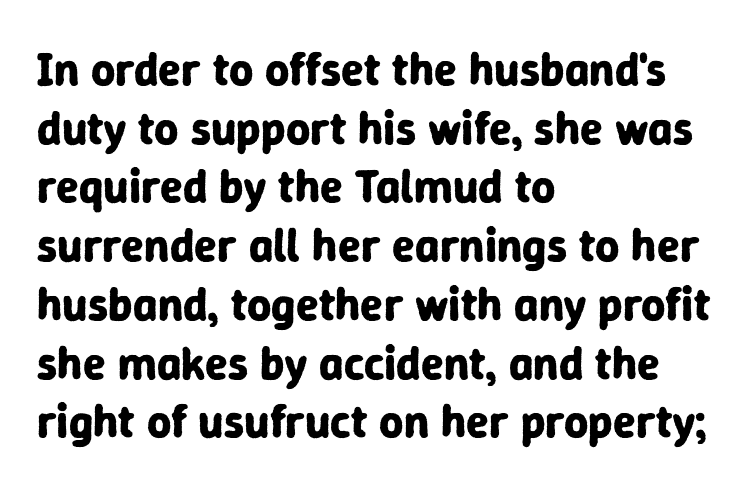
The image shows 47 px bold sans-serif type, upright; set left-aligned, normal line spacing (1.25x), normal letter spacing, not underlined; low stroke contrast and a medium x-height.
